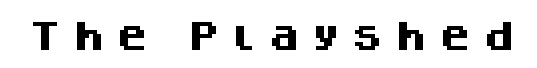
The image shows 32 px heavy sans-serif type, upright; set unusually wide letter spacing (+0.37 em), not underlined; medium stroke contrast and a large x-height.
